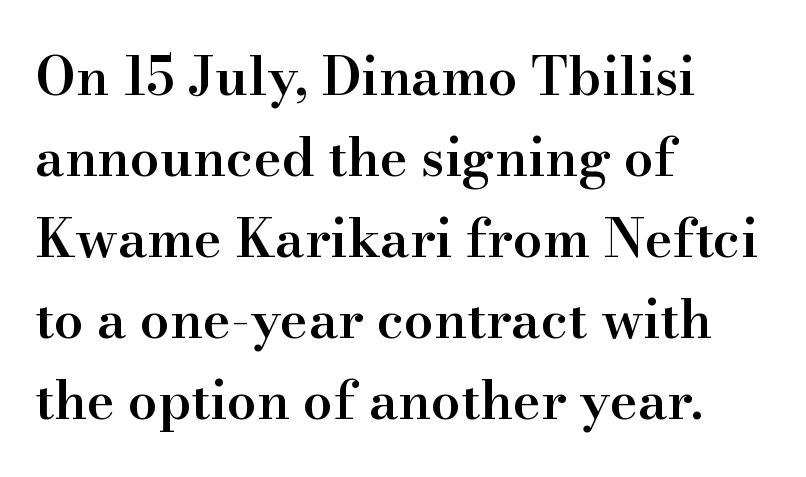
{"serif": "yes", "italic": "no", "bold": "semi", "weight": "semibold", "width": "normal", "stroke_contrast": "high", "x_height": "small", "monospaced": "no", "underline": "no", "align": "left", "line_spacing": "normal", "line_spacing_ratio": 1.53, "letter_spacing": "normal", "letter_spacing_em": 0.0, "glyph_px": 53}
